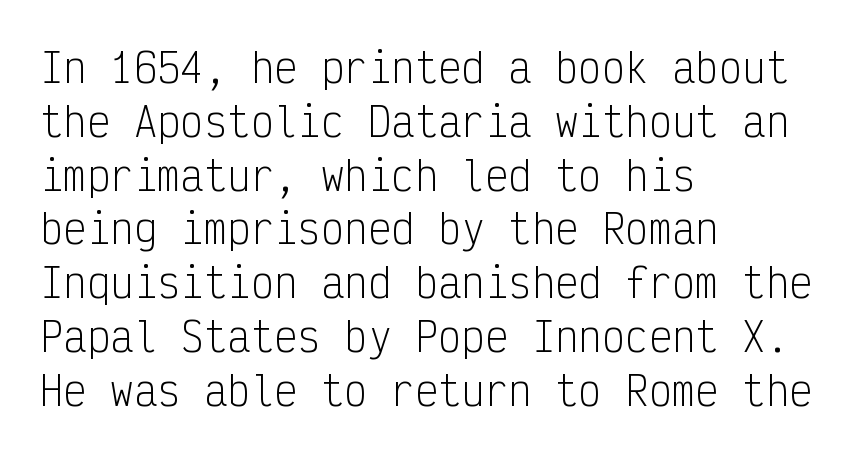
The image shows 39 px light, condensed sans-serif type, upright, monospaced; set left-aligned, normal line spacing (1.38x), normal letter spacing, not underlined; low stroke contrast and a medium x-height.
